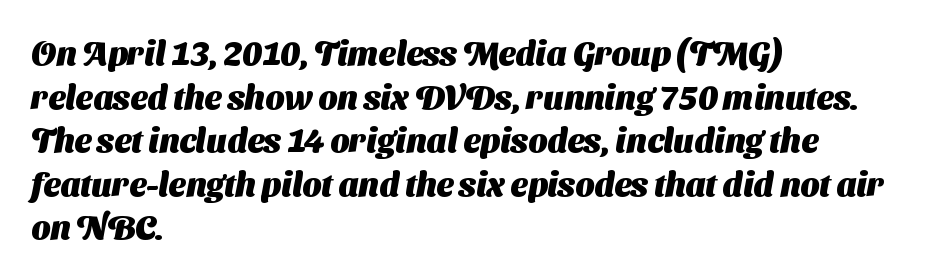
The face used here is proportionally spaced, like ordinary book or web type. Plain, unruled lines of type. A classic flush-left, rag-right setting is used for this passage. Successive baselines arrive at the customary interval.
